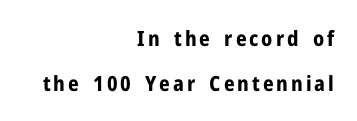
Q: Is the text bold? A: Yes.
Q: Is the text italic (slanted)? A: No, it is upright.
Q: Is the text underlined? A: No.
Q: How is the paragraph aligned? A: Right-aligned.
Q: Is the spacing between lines tight, normal or loose? A: Loose.
